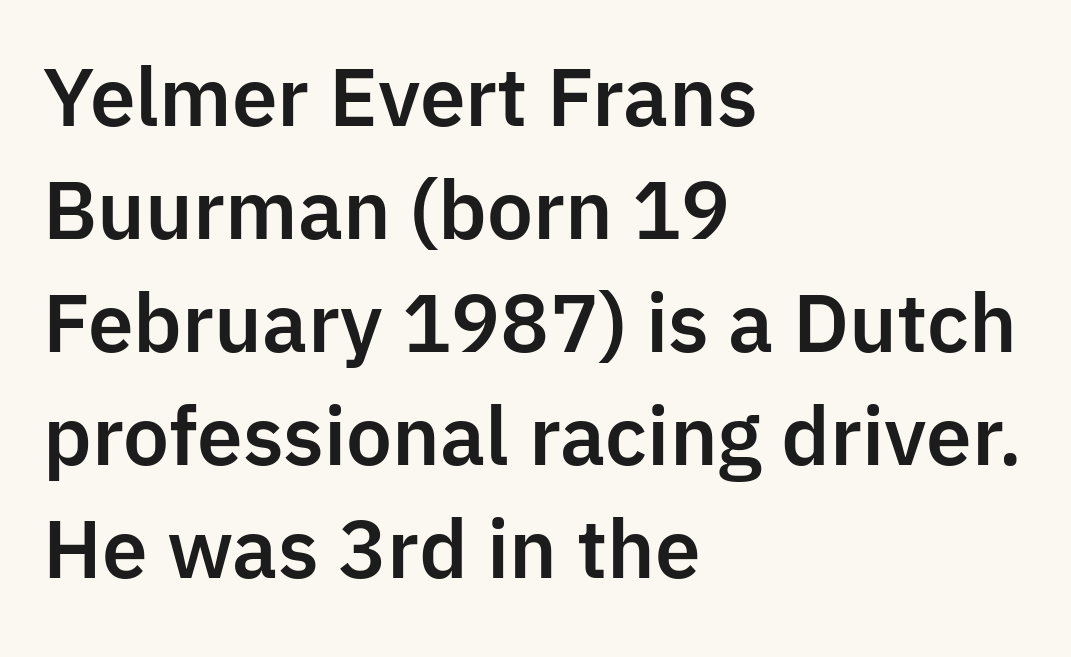
Students, note that the glyphs here touch the page at normal intervals. The space between consecutive lines is moderate. Posture: upright roman. Varying glyph widths throughout — classic text-font behaviour. The passage is arranged the way most books set body copy — flush left.
